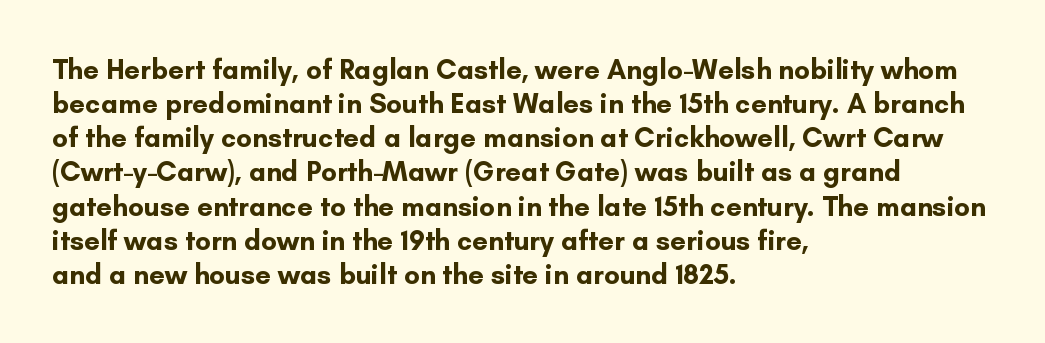
{"serif": "no", "italic": "no", "bold": "yes", "weight": "bold", "width": "normal", "stroke_contrast": "low", "x_height": "small", "monospaced": "no", "underline": "no", "align": "left", "line_spacing_ratio": 1.22, "letter_spacing": "normal", "letter_spacing_em": 0.0, "glyph_px": 28}
